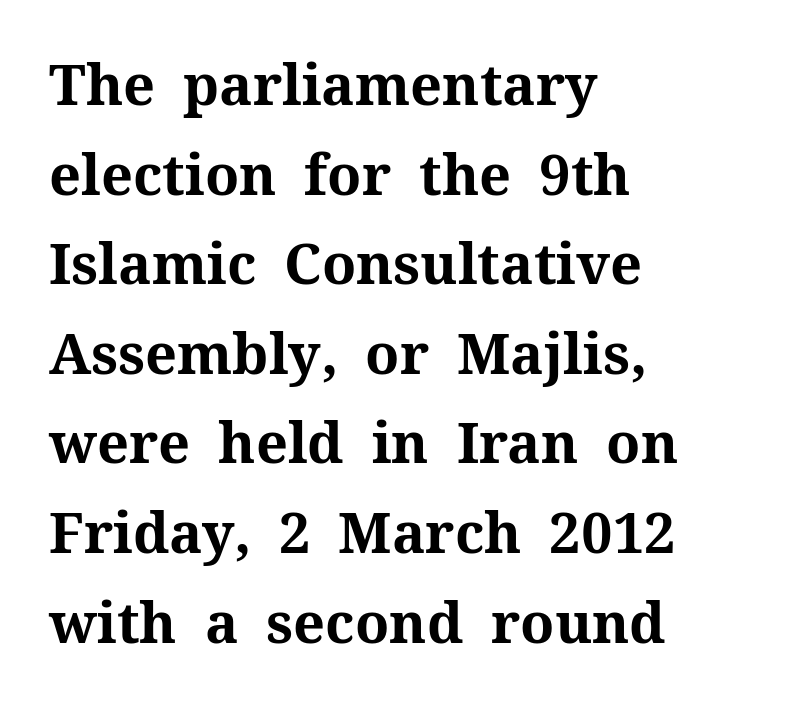
{"serif": "yes", "italic": "no", "bold": "yes", "weight": "bold", "width": "normal", "stroke_contrast": "medium", "x_height": "medium", "monospaced": "no", "underline": "no", "align": "left", "line_spacing": "normal", "line_spacing_ratio": 1.6, "letter_spacing": "normal", "letter_spacing_em": 0.0, "glyph_px": 56}
